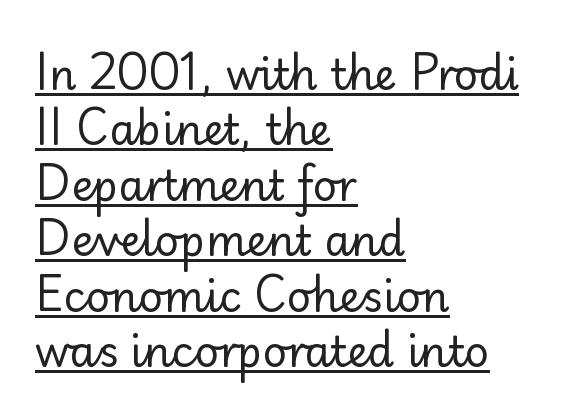
{"serif": "no", "italic": "no", "bold": "no", "weight": "regular", "width": "normal", "stroke_contrast": "low", "x_height": "small", "monospaced": "no", "underline": "yes", "align": "left", "line_spacing": "normal", "line_spacing_ratio": 1.32, "letter_spacing": "normal", "letter_spacing_em": 0.0, "glyph_px": 42}
